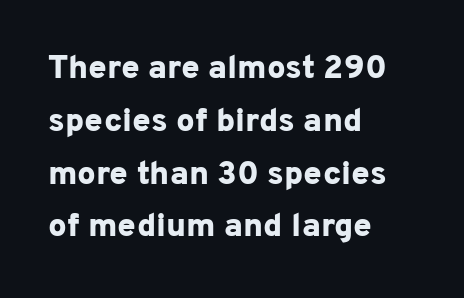
Check the space under the baseline: it is left empty. Upright lettering throughout. A typesetter would call this proportional, since set widths differ per character. Its strokes are broad and dark, the hallmark of bold type.
